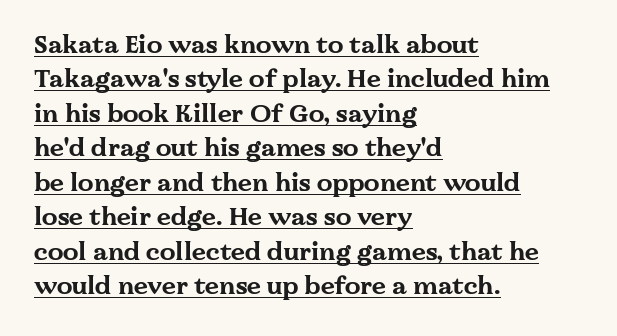
The face used here is rendered with its standard letterfit. Teacher's note: observe the even left margin — that is flush-left alignment. The passage shown is underscored from start to finish. This is heavy type, rendered in bold.
